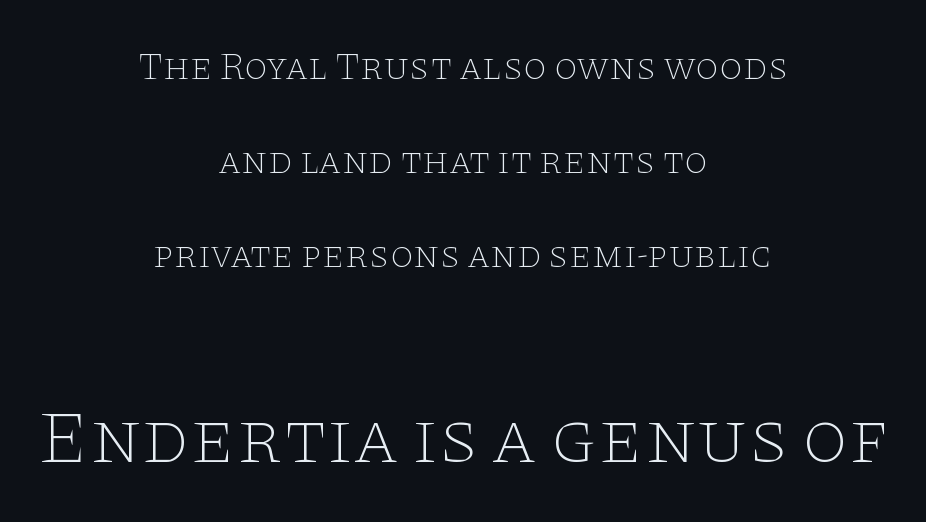
The face used here appears at its bigger size in the lower chunk. The passage shown stacks its lines with a broad gap. This sample uses a serif face. The passage shown is typed in a proportional face where columns would drift.
